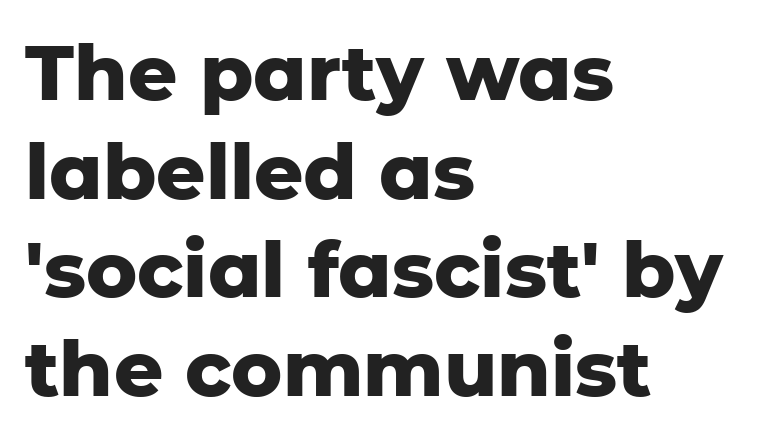
{"serif": "no", "italic": "no", "bold": "yes", "weight": "heavy", "width": "normal", "stroke_contrast": "low", "x_height": "medium", "monospaced": "no", "underline": "no", "align": "left", "line_spacing": "normal", "line_spacing_ratio": 1.28, "letter_spacing": "normal", "letter_spacing_em": 0.0, "glyph_px": 77}
